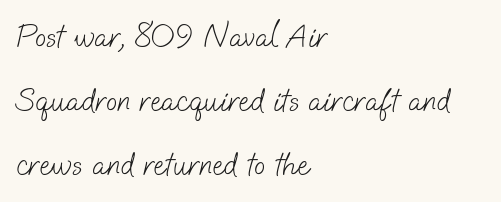
The image shows 33 px light sans-serif type; set left-aligned, loose line spacing (1.94x), normal letter spacing, not underlined; low stroke contrast and a small x-height.
